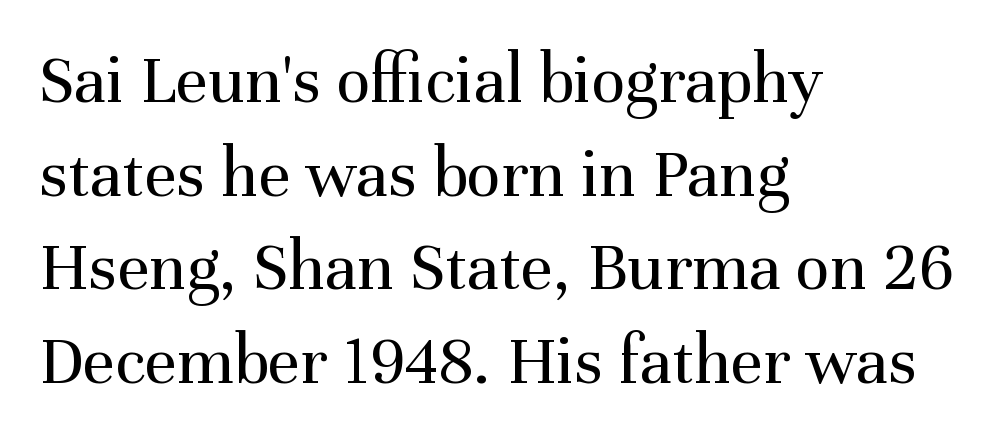
{"serif": "yes", "italic": "no", "bold": "no", "weight": "regular", "width": "normal", "stroke_contrast": "medium", "x_height": "medium", "monospaced": "no", "underline": "no", "align": "left", "line_spacing": "normal", "line_spacing_ratio": 1.32, "letter_spacing": "normal", "letter_spacing_em": 0.0, "glyph_px": 71}
